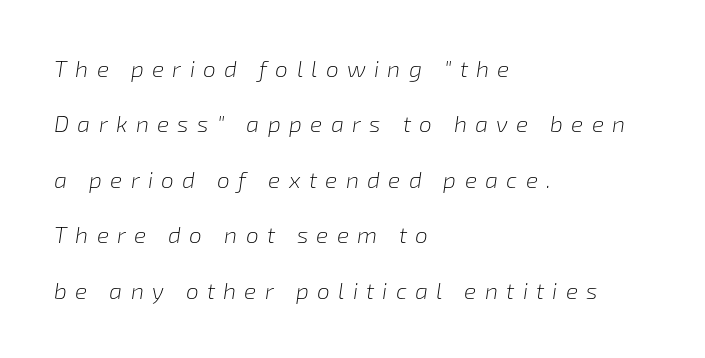
The image shows 23 px text type, italic (leaning right); set left-aligned, loose line spacing (2.41x), unusually wide letter spacing (+0.36 em), not underlined.
